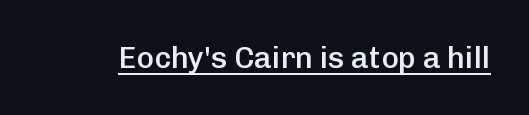
{"serif": "no", "italic": "no", "bold": "semi", "weight": "semibold", "width": "normal", "stroke_contrast": "low", "x_height": "medium", "monospaced": "no", "underline": "yes", "letter_spacing": "normal", "letter_spacing_em": 0.0, "glyph_px": 30}
